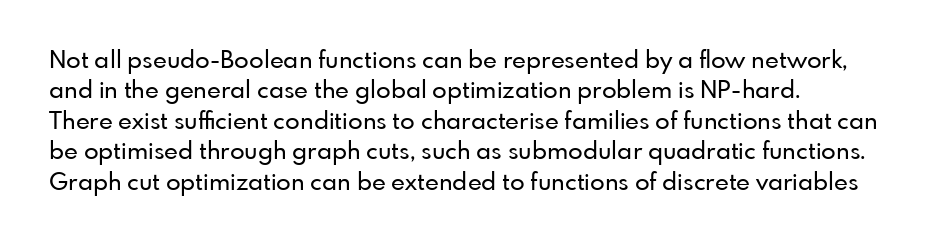
The image shows 24 px text type, upright; set left-aligned, normal line spacing (1.27x), normal letter spacing, not underlined.
